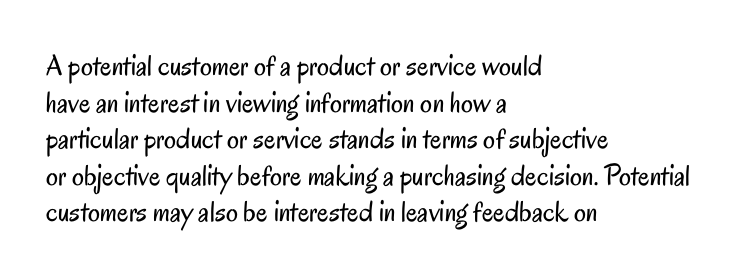
This rendering features lettering with no underline. Is this a fixed-width face? No — the glyphs have proportional, varying widths. Tall strokes in this sample are plumb rather than angled. No feet cap the strokes, marking this as sans-serif type.
